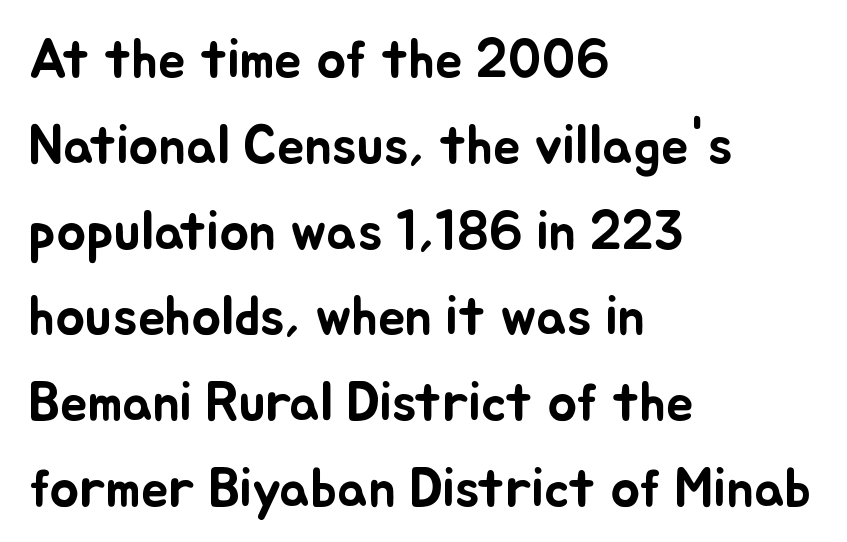
The image shows 55 px text type, upright; set left-aligned, normal line spacing (1.56x), normal letter spacing, not underlined; low stroke contrast and a small x-height.
